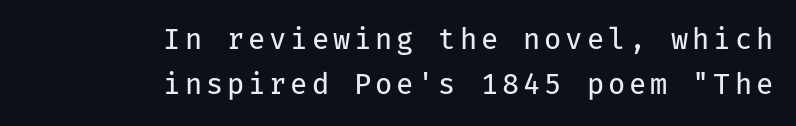
{"serif": "no", "italic": "no", "bold": "no", "weight": "regular", "width": "normal", "stroke_contrast": "low", "x_height": "medium", "monospaced": "yes", "underline": "no", "align": "right", "line_spacing": "normal", "line_spacing_ratio": 1.6, "glyph_px": 28}
